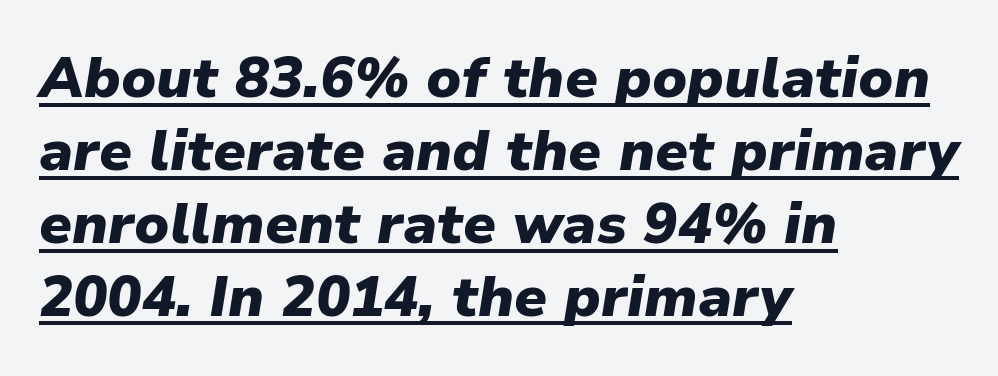
Heft: maximum for text — a bold. Is this a fixed-width face? No — the glyphs have proportional, varying widths. Underlining? Definitely there. This sample uses an oblique cut, with every glyph tilted off the vertical. The designer left line spacing at the default. The setting favours the left margin, as ordinary paragraphs usually do.
